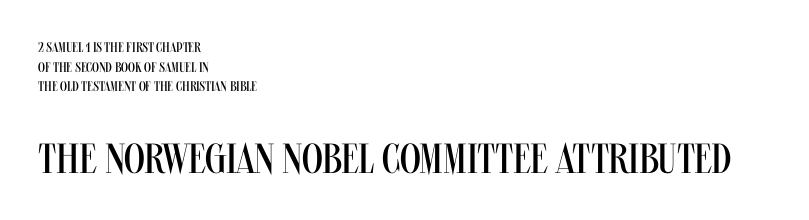
{"serif": "no", "italic": "no", "bold": "no", "weight": "regular", "width": "condensed", "stroke_contrast": "medium", "x_height": "large", "monospaced": "no", "underline": "no", "align": "left", "line_spacing": "normal", "line_spacing_ratio": 1.41, "letter_spacing": "normal", "letter_spacing_em": 0.0, "larger_block": "second", "size_ratio": 3.0, "glyph_px": 42}
